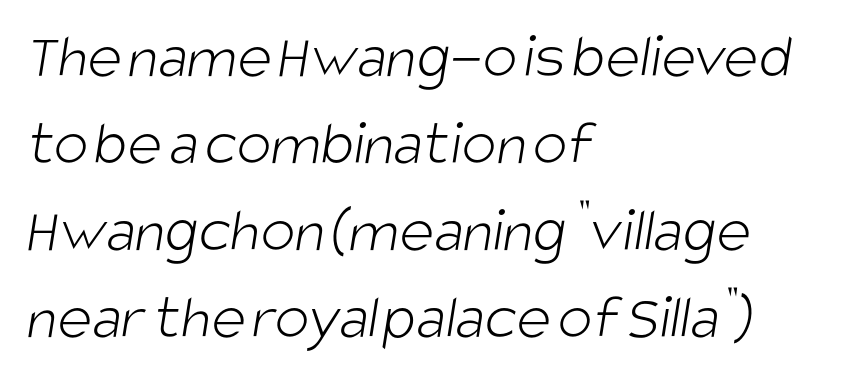
Q: Is the text bold? A: No.
Q: Is the typeface a serif or a sans-serif typeface? A: Sans-serif.
Q: Is the text underlined? A: No.
Q: How is the paragraph aligned? A: Left-aligned.
Q: Is the spacing between letters normal or unusually wide? A: Normal.
Q: Is the spacing between lines tight, normal or loose? A: Normal.
Q: Width (condensed, normal, or wide)? A: Condensed.
Q: Stroke contrast? A: Low.
Q: x-height? A: Large.
Q: Monospaced? A: No.
